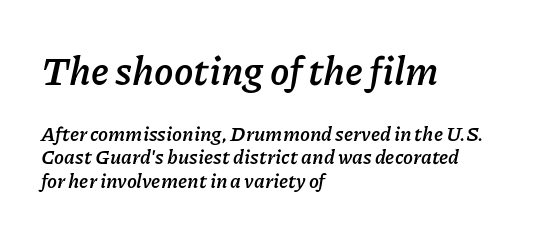
The image shows 39 px semibold type, italic (leaning right); set left-aligned, line spacing 1.17x, normal letter spacing, not underlined; the first (top) block is 1.95x larger; low stroke contrast and a medium x-height.
